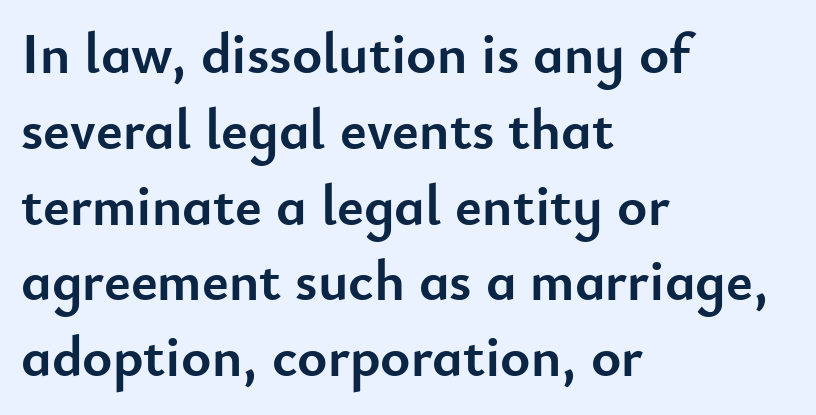
{"serif": "no", "italic": "no", "bold": "yes", "weight": "semibold", "width": "normal", "stroke_contrast": "low", "x_height": "small", "monospaced": "no", "underline": "no", "align": "left", "line_spacing": "normal", "line_spacing_ratio": 1.33, "letter_spacing": "normal", "letter_spacing_em": 0.0, "glyph_px": 57}
